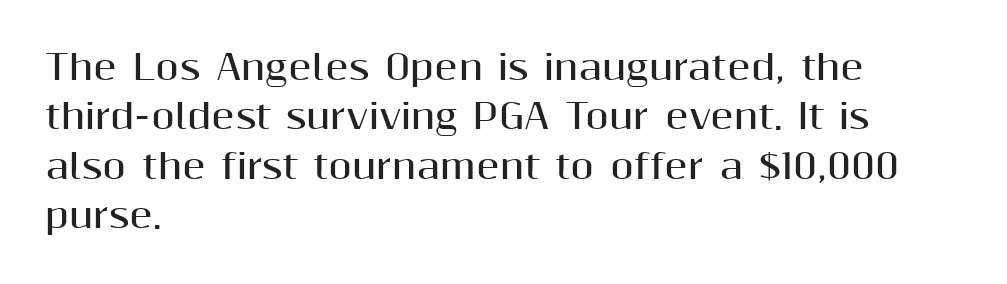
{"serif": "no", "italic": "no", "bold": "yes", "weight": "bold", "width": "normal", "stroke_contrast": "medium", "x_height": "medium", "monospaced": "no", "underline": "no", "align": "left", "line_spacing": "normal", "line_spacing_ratio": 1.45, "letter_spacing": "normal", "letter_spacing_em": 0.0, "glyph_px": 34}
